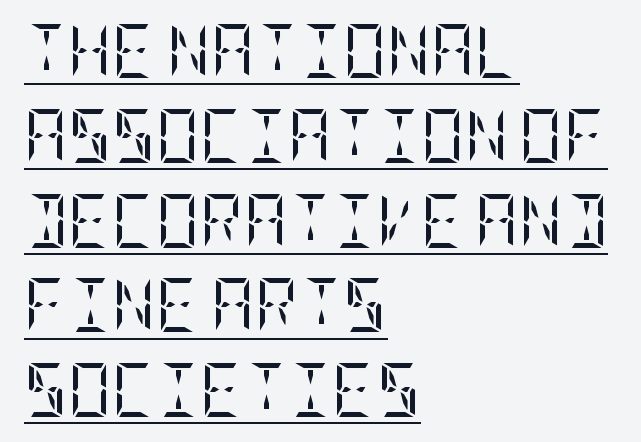
Q: Is the text bold? A: No.
Q: Is the text italic (slanted)? A: No, it is upright.
Q: Is the typeface a serif or a sans-serif typeface? A: Serif.
Q: Is the text underlined? A: Yes.
Q: How is the paragraph aligned? A: Left-aligned.
Q: Is the spacing between letters normal or unusually wide? A: Normal.
Q: Is the spacing between lines tight, normal or loose? A: Normal.
Q: Width (condensed, normal, or wide)? A: Condensed.
Q: Stroke contrast? A: Low.
Q: x-height? A: Large.
